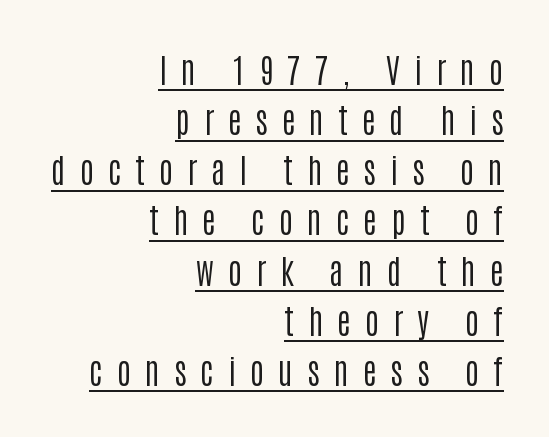
The sample's only ornament is a line tracing under the words. This reads as an unemphasized weight, regular at the heaviest. This is sans-serif lettering, the kind often seen on screens and signage. You can tell it's not italic because the verticals are truly vertical.
